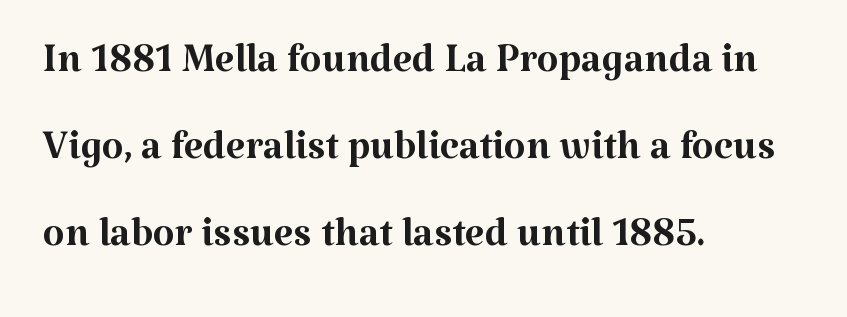
Upright lettering throughout. The passage is arranged the way most books set body copy — flush left. What kind of face is this? One with serifs. These lines are rendered in a variable-pitch font. Baseline-to-baseline distance is the conventional proportion of letter height.
